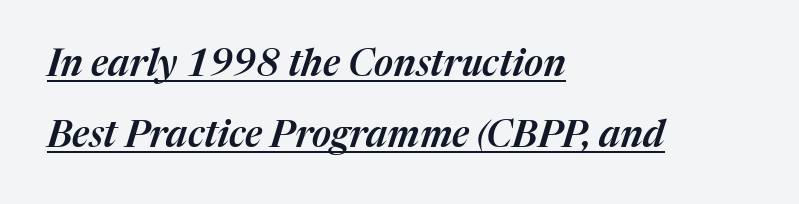
The image shows 37 px text type, italic (leaning right); set left-aligned, loose line spacing (1.92x), normal letter spacing, underlined; medium stroke contrast and a medium x-height.
